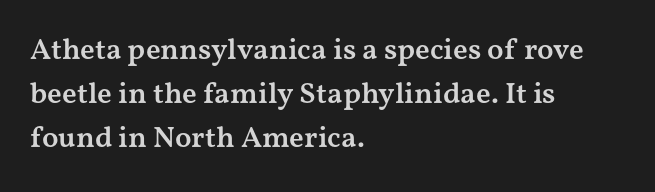
The ragged edge is on the right, which tells us the setting is flush left. Type style note: has serifs. Does the leading feel generous? No, just average. Every stem runs plumb, perpendicular to the baseline. Caption: semibold face, moderately heavy strokes. Character widths vary here, with narrow letters taking less room than wide ones.
